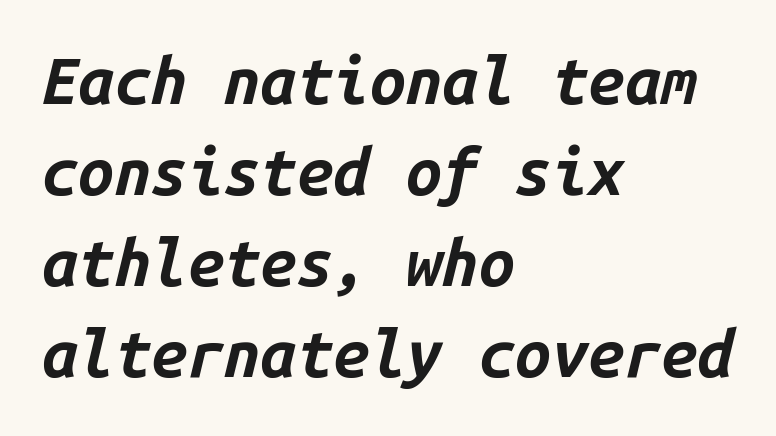
The image shows 65 px bold type, italic (leaning right), monospaced; set left-aligned, normal line spacing (1.4x), normal letter spacing, not underlined; low stroke contrast and a medium x-height.
